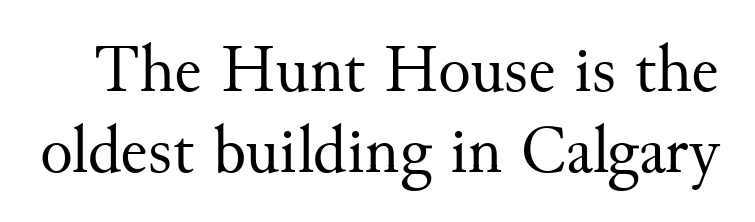
{"serif": "yes", "italic": "no", "bold": "no", "weight": "regular", "width": "normal", "stroke_contrast": "medium", "x_height": "small", "monospaced": "no", "underline": "no", "line_spacing_ratio": 1.19, "letter_spacing": "normal", "letter_spacing_em": 0.0, "glyph_px": 68}
